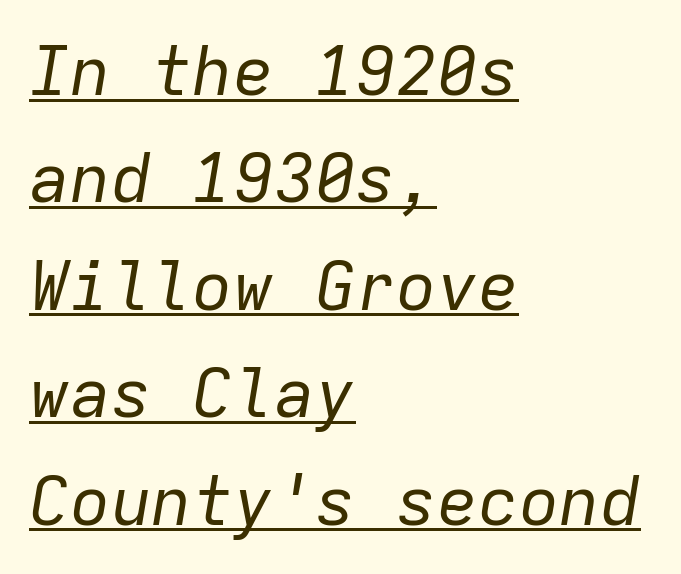
Q: Is the text bold? A: No.
Q: Is the text italic (slanted)? A: Yes, it leans right by about 9 degrees.
Q: Is the text underlined? A: Yes.
Q: How is the paragraph aligned? A: Left-aligned.
Q: Is the spacing between letters normal or unusually wide? A: Normal.
Q: Is the spacing between lines tight, normal or loose? A: Normal.
Q: Width (condensed, normal, or wide)? A: Normal.
Q: Stroke contrast? A: Low.
Q: x-height? A: Medium.
Q: Monospaced? A: Yes.
